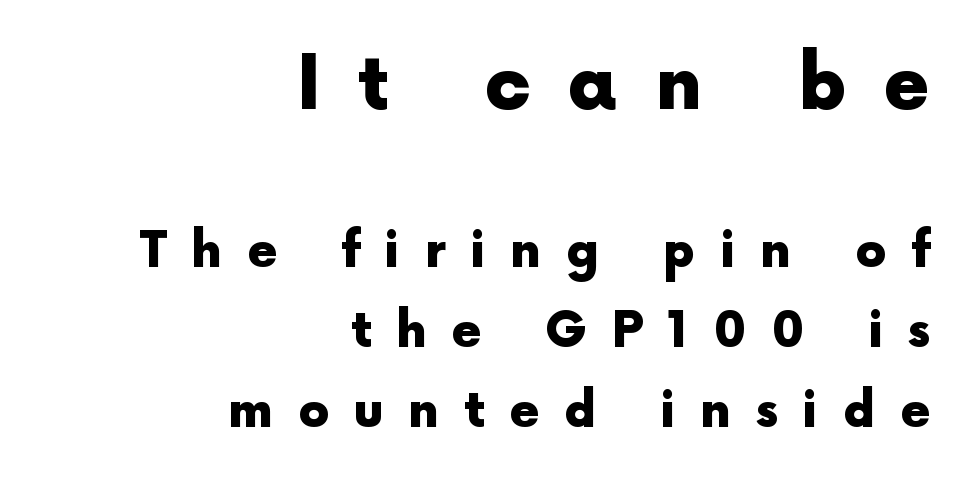
Q: Is the text bold? A: Yes.
Q: Is the text italic (slanted)? A: No, it is upright.
Q: Is the typeface a serif or a sans-serif typeface? A: Sans-serif.
Q: Is the text underlined? A: No.
Q: How is the paragraph aligned? A: Right-aligned.
Q: Is the spacing between letters normal or unusually wide? A: Unusually wide.
Q: Is the spacing between lines tight, normal or loose? A: Normal.
Q: Which block of text is set in a larger size, the first (top) or the second (bottom)? A: The first (top) one.
Q: Width (condensed, normal, or wide)? A: Normal.
Q: x-height? A: Medium.
Q: Monospaced? A: No.
